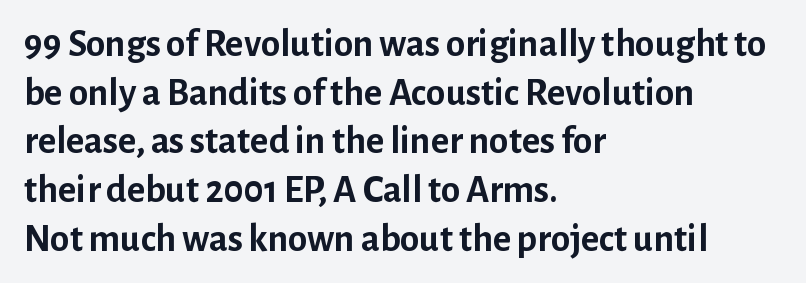
{"serif": "no", "italic": "no", "bold": "yes", "weight": "semibold", "width": "normal", "stroke_contrast": "low", "x_height": "medium", "monospaced": "no", "underline": "no", "align": "left", "line_spacing": "normal", "line_spacing_ratio": 1.25, "letter_spacing": "normal", "letter_spacing_em": 0.0, "glyph_px": 39}
